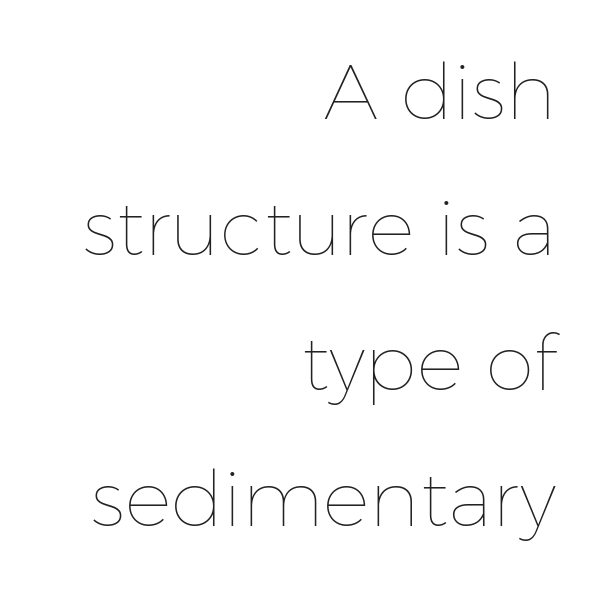
The image shows 78 px thin type, upright; set right-aligned, line spacing 1.74x, normal letter spacing, not underlined; low stroke contrast and a medium x-height.
